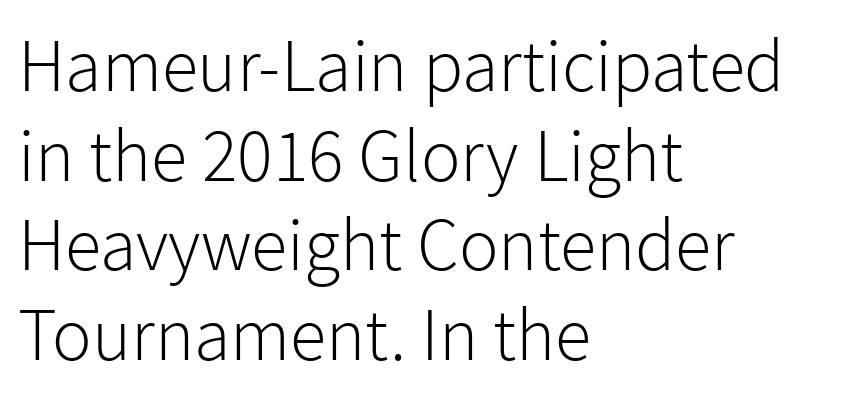
{"serif": "no", "italic": "no", "bold": "no", "weight": "light", "width": "normal", "stroke_contrast": "low", "x_height": "medium", "monospaced": "no", "underline": "no", "align": "left", "line_spacing_ratio": 1.21, "letter_spacing": "normal", "letter_spacing_em": 0.0, "glyph_px": 74}
